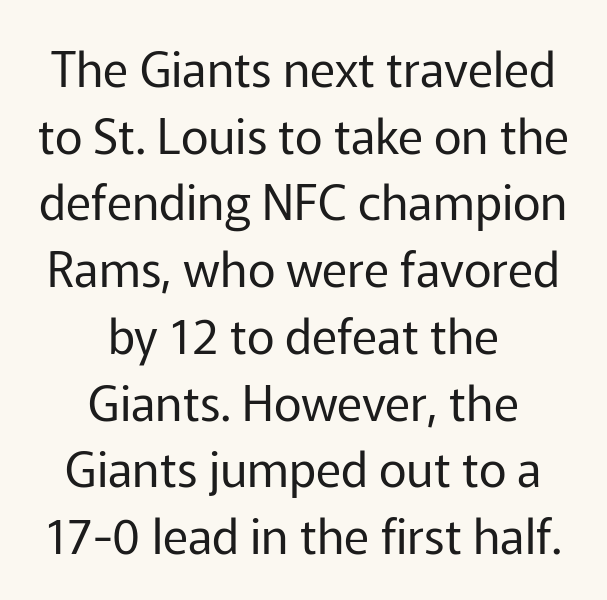
Q: Is the text bold? A: No.
Q: Is the text italic (slanted)? A: No, it is upright.
Q: Is the typeface a serif or a sans-serif typeface? A: Sans-serif.
Q: Is the text underlined? A: No.
Q: How is the paragraph aligned? A: Centered.
Q: Is the spacing between letters normal or unusually wide? A: Normal.
Q: Is the spacing between lines tight, normal or loose? A: Normal.
Q: Width (condensed, normal, or wide)? A: Normal.
Q: Stroke contrast? A: Low.
Q: x-height? A: Medium.
Q: Monospaced? A: No.
